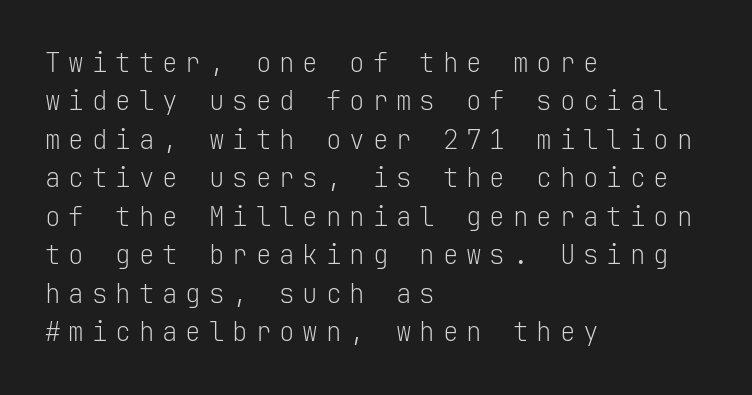
Descender tails drop into unmarked territory. Between one letter and the next there's a generous, obvious gap. No letter is thick-stroked: the sample isn't bold. Successive baselines arrive at the customary interval. These lines are set flush left with a ragged right edge. These lines were composed using upright roman letters.
